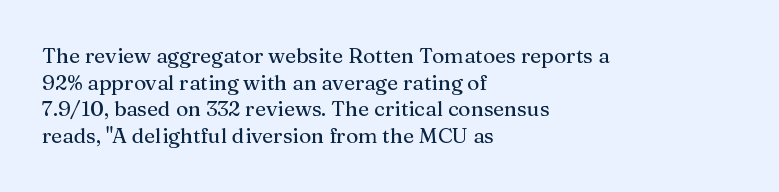
Successive baselines arrive at the customary interval. The space directly below the letters is spotless. The face used here is rendered with its standard letterfit. The rendering anchors every line to the left-hand side.
